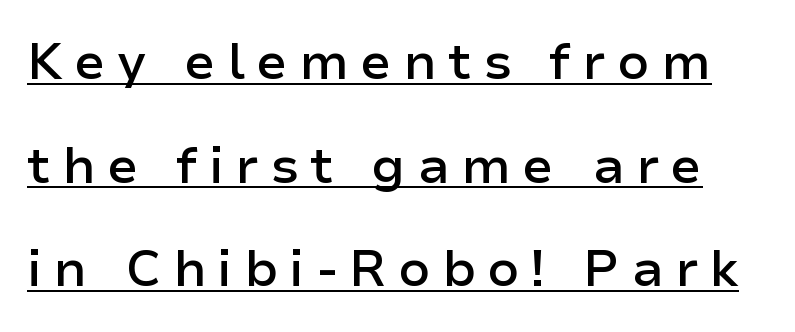
{"serif": "no", "italic": "no", "bold": "semi", "weight": "semibold", "width": "normal", "stroke_contrast": "low", "x_height": "medium", "monospaced": "no", "underline": "yes", "line_spacing": "loose", "line_spacing_ratio": 2.03, "letter_spacing": "wide", "letter_spacing_em": 0.22, "glyph_px": 51}
